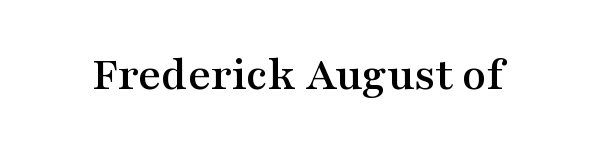
The image shows 49 px wide serif type, upright; set normal letter spacing, not underlined; medium stroke contrast and a medium x-height.
